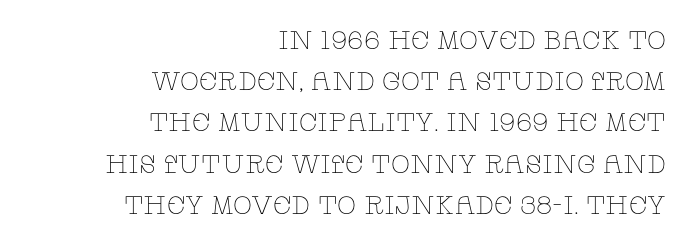
Q: Is the text bold? A: No.
Q: Is the text italic (slanted)? A: No, it is upright.
Q: Is the text underlined? A: No.
Q: How is the paragraph aligned? A: Right-aligned.
Q: Is the spacing between letters normal or unusually wide? A: Normal.
Q: Is the spacing between lines tight, normal or loose? A: Normal.
